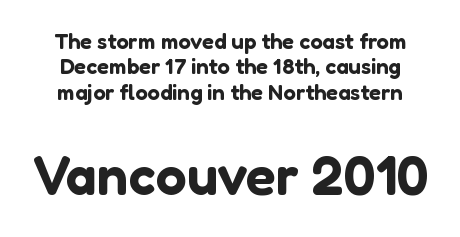
Q: Is the text italic (slanted)? A: No, it is upright.
Q: Is the typeface a serif or a sans-serif typeface? A: Sans-serif.
Q: Is the text underlined? A: No.
Q: Is the spacing between letters normal or unusually wide? A: Normal.
Q: Is the spacing between lines tight, normal or loose? A: Tight.
Q: Which block of text is set in a larger size, the first (top) or the second (bottom)? A: The second (bottom) one.
Q: Width (condensed, normal, or wide)? A: Normal.
Q: Stroke contrast? A: Low.
Q: x-height? A: Medium.
Q: Monospaced? A: No.
